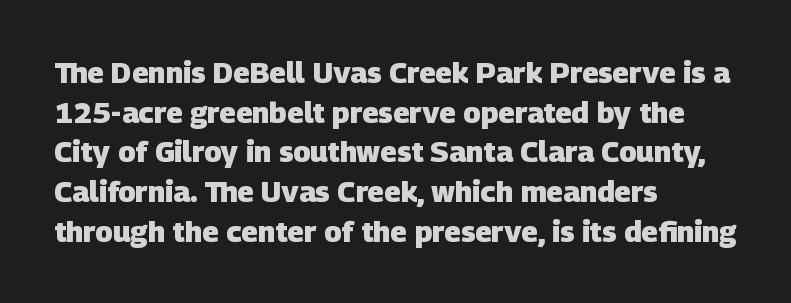
Q: Is the text bold? A: Yes.
Q: Is the typeface a serif or a sans-serif typeface? A: Sans-serif.
Q: Is the text underlined? A: No.
Q: How is the paragraph aligned? A: Left-aligned.
Q: Is the spacing between letters normal or unusually wide? A: Normal.
Q: Is the spacing between lines tight, normal or loose? A: Normal.
Q: Width (condensed, normal, or wide)? A: Normal.
Q: Stroke contrast? A: Low.
Q: x-height? A: Large.
Q: Monospaced? A: No.
